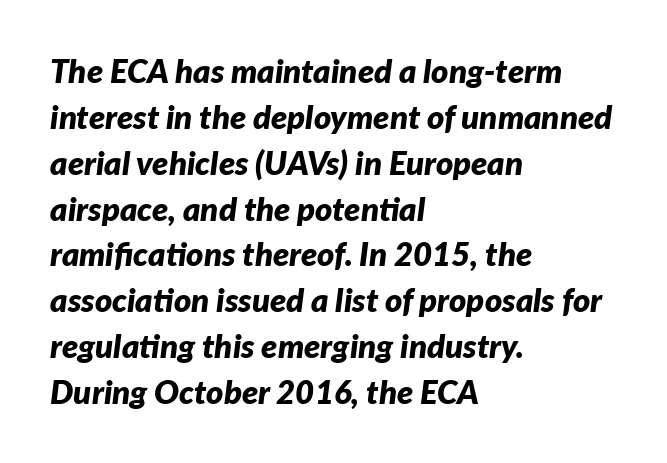
Q: Is the text bold? A: Yes.
Q: Is the text italic (slanted)? A: Yes, it leans right by about 7 degrees.
Q: Is the text underlined? A: No.
Q: How is the paragraph aligned? A: Left-aligned.
Q: Is the spacing between letters normal or unusually wide? A: Normal.
Q: Is the spacing between lines tight, normal or loose? A: Normal.
Q: Width (condensed, normal, or wide)? A: Normal.
Q: Stroke contrast? A: Low.
Q: x-height? A: Medium.
Q: Monospaced? A: No.
